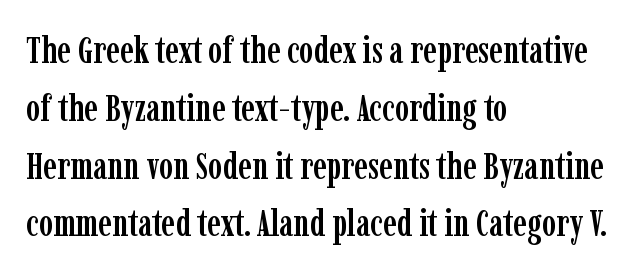
The image shows 38 px condensed serif type, upright; set left-aligned, normal line spacing (1.52x), normal letter spacing, not underlined; low stroke contrast and a medium x-height.
